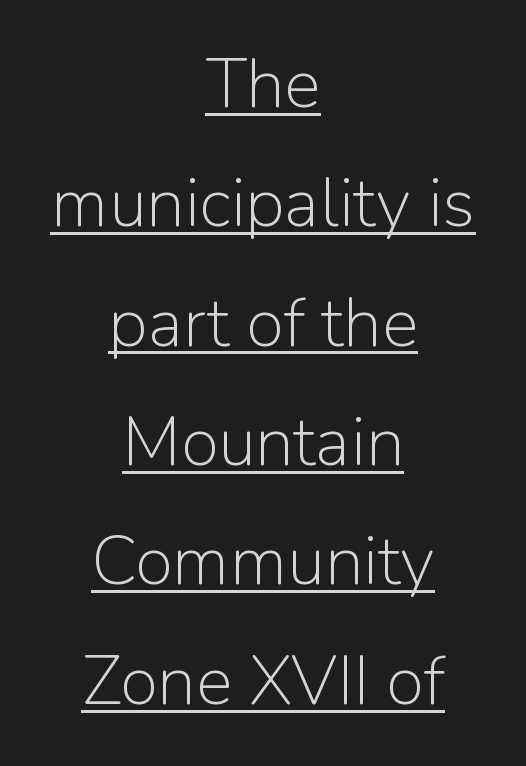
A typesetter would call this proportional, since set widths differ per character. The typeface chosen for these lines omits serifs. Every stem runs plumb, perpendicular to the baseline. Is the type heavy? It reads as light-to-regular instead.
